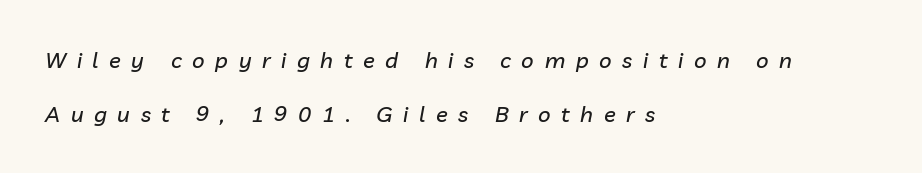
{"italic": "yes", "lean": "right", "slant_degrees": 10, "underline": "no", "align": "left", "line_spacing": "loose", "line_spacing_ratio": 2.45, "letter_spacing": "wide", "letter_spacing_em": 0.48, "glyph_px": 22}
